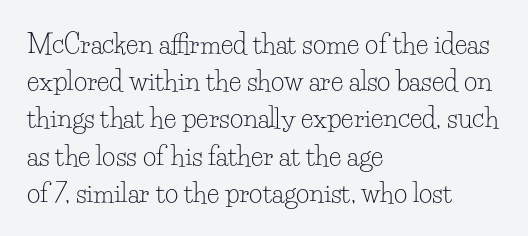
The image shows 26 px text type, upright; set left-aligned, normal line spacing (1.43x), normal letter spacing, not underlined.
